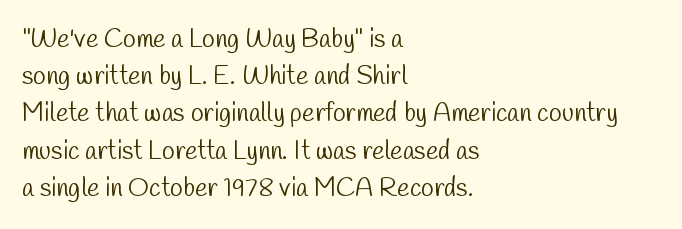
{"bold": "no", "underline": "no", "align": "left", "line_spacing": "normal", "line_spacing_ratio": 1.43, "letter_spacing": "normal", "letter_spacing_em": 0.0, "glyph_px": 26}
